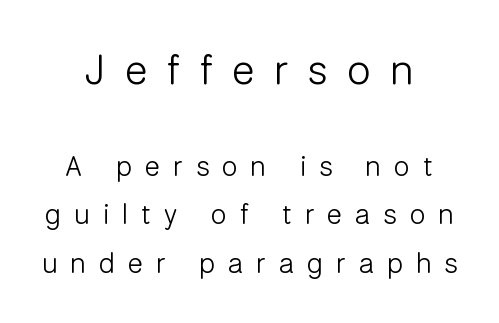
Q: Is the text bold? A: No.
Q: Is the text italic (slanted)? A: No, it is upright.
Q: Is the typeface a serif or a sans-serif typeface? A: Sans-serif.
Q: Is the text underlined? A: No.
Q: How is the paragraph aligned? A: Centered.
Q: Is the spacing between letters normal or unusually wide? A: Unusually wide.
Q: Which block of text is set in a larger size, the first (top) or the second (bottom)? A: The first (top) one.
Q: Width (condensed, normal, or wide)? A: Normal.
Q: Stroke contrast? A: Low.
Q: x-height? A: Medium.
Q: Monospaced? A: No.
